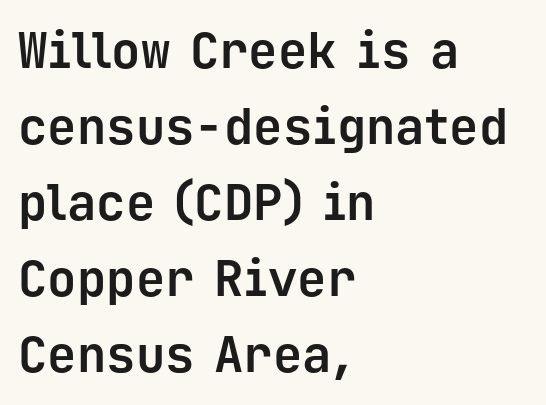
Q: Is the text bold? A: Yes.
Q: Is the text italic (slanted)? A: No, it is upright.
Q: Is the typeface a serif or a sans-serif typeface? A: Sans-serif.
Q: Is the text underlined? A: No.
Q: How is the paragraph aligned? A: Left-aligned.
Q: Is the spacing between letters normal or unusually wide? A: Normal.
Q: Is the spacing between lines tight, normal or loose? A: Normal.
Q: Width (condensed, normal, or wide)? A: Normal.
Q: Stroke contrast? A: Low.
Q: x-height? A: Medium.
Q: Monospaced? A: Yes.
